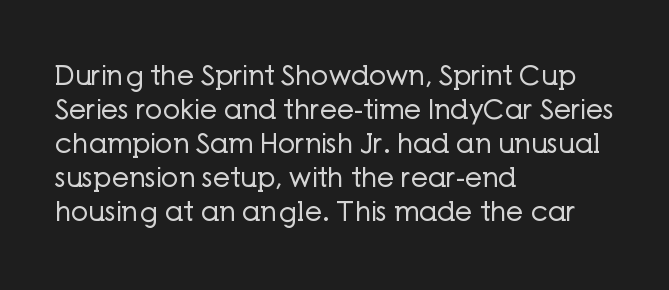
Vertically, the passage feels balanced, rows spaced as you'd expect. The strip under each line holds only bare page. Weight: in the light-to-regular range. Glyph-to-glyph distance matches everyday printed text.
